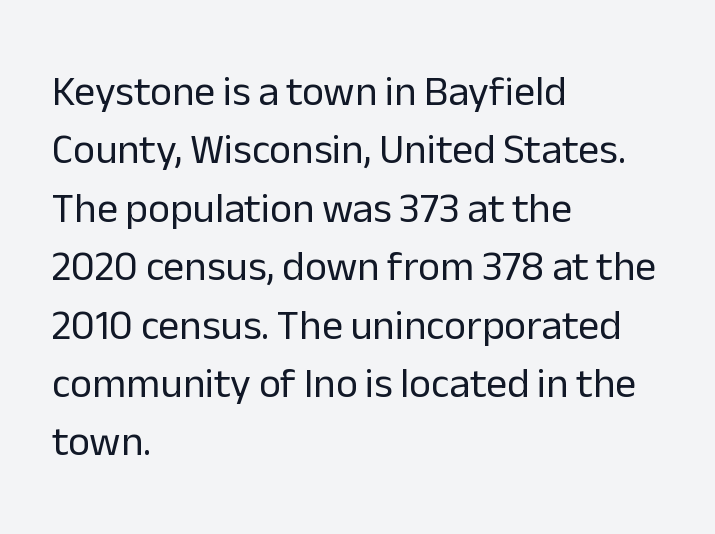
The image shows 42 px regular-weight sans-serif type, upright; set left-aligned, normal line spacing (1.39x), normal letter spacing, not underlined; low stroke contrast and a medium x-height.
